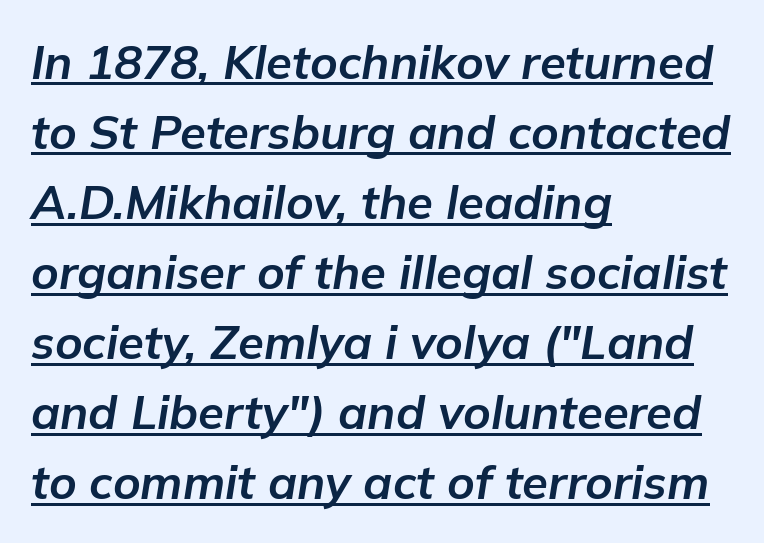
Q: Is the text bold? A: Yes.
Q: Is the text italic (slanted)? A: Yes, it leans right by about 9 degrees.
Q: Is the text underlined? A: Yes.
Q: How is the paragraph aligned? A: Left-aligned.
Q: Is the spacing between letters normal or unusually wide? A: Normal.
Q: Is the spacing between lines tight, normal or loose? A: Normal.
Q: Width (condensed, normal, or wide)? A: Normal.
Q: Stroke contrast? A: Low.
Q: x-height? A: Medium.
Q: Monospaced? A: No.
